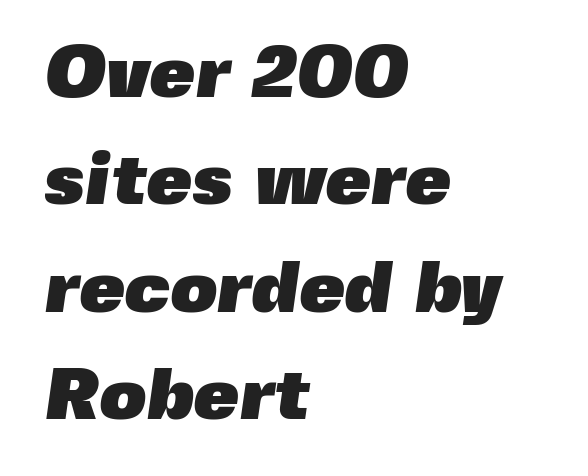
Q: Is the text bold? A: Yes.
Q: Is the typeface a serif or a sans-serif typeface? A: Sans-serif.
Q: Is the text underlined? A: No.
Q: How is the paragraph aligned? A: Left-aligned.
Q: Is the spacing between letters normal or unusually wide? A: Normal.
Q: Is the spacing between lines tight, normal or loose? A: Normal.
Q: Width (condensed, normal, or wide)? A: Normal.
Q: x-height? A: Medium.
Q: Monospaced? A: No.
